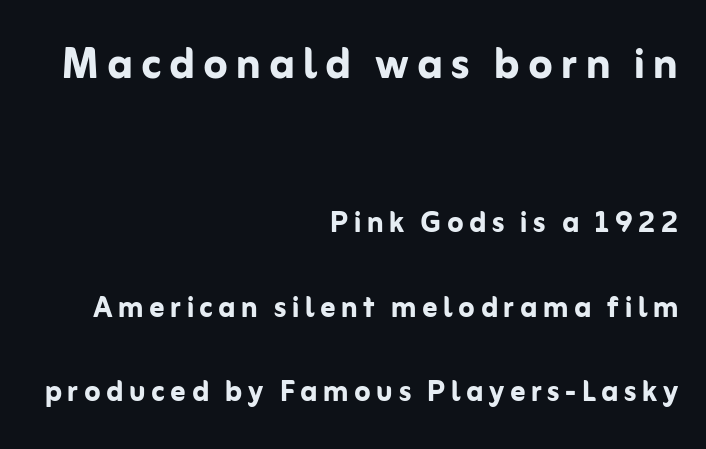
Q: Is the text bold? A: Yes.
Q: Is the text italic (slanted)? A: No, it is upright.
Q: Is the typeface a serif or a sans-serif typeface? A: Sans-serif.
Q: Is the text underlined? A: No.
Q: How is the paragraph aligned? A: Right-aligned.
Q: Is the spacing between lines tight, normal or loose? A: Loose.
Q: Which block of text is set in a larger size, the first (top) or the second (bottom)? A: The first (top) one.
Q: Width (condensed, normal, or wide)? A: Normal.
Q: Stroke contrast? A: Low.
Q: x-height? A: Medium.
Q: Monospaced? A: No.
